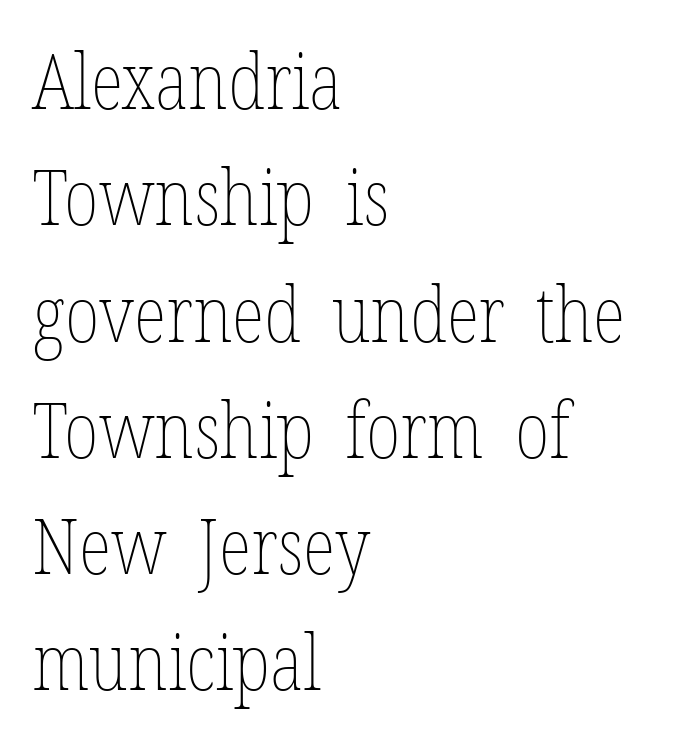
The baseline area is clear. Heaviness? Minimal to ordinary, like unemphasized prose. Vertical strokes here are truly vertical. Leading: standard. Think of a printed novel: that variable character pitch is what you see here.
